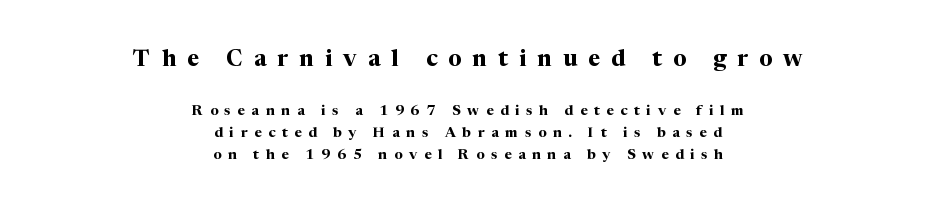
Note: larger setting up top, smaller setting below. The area under the type is left untouched. Short and long lines alike share a common midpoint. Italic? Not at all — the glyphs are vertical. Reading down the column, the eye jumps a familiar distance to each next line.
